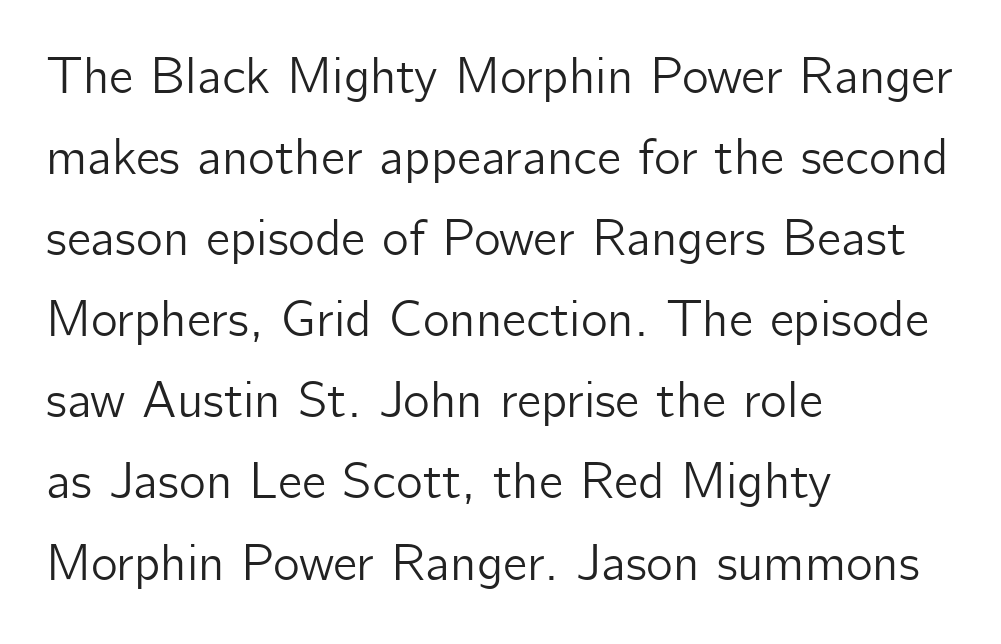
Q: Is the text italic (slanted)? A: No, it is upright.
Q: Is the typeface a serif or a sans-serif typeface? A: Sans-serif.
Q: Is the text underlined? A: No.
Q: How is the paragraph aligned? A: Left-aligned.
Q: Is the spacing between letters normal or unusually wide? A: Normal.
Q: Is the spacing between lines tight, normal or loose? A: Normal.
Q: Width (condensed, normal, or wide)? A: Normal.
Q: Stroke contrast? A: Low.
Q: x-height? A: Medium.
Q: Monospaced? A: No.
